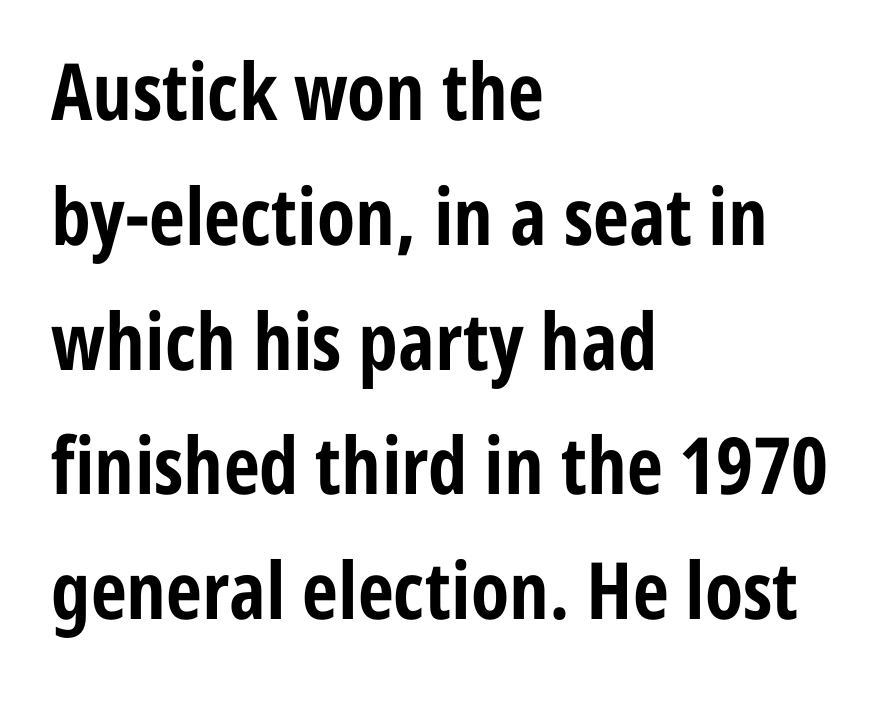
The image shows 79 px bold, condensed sans-serif type, upright; set left-aligned, normal line spacing (1.58x), normal letter spacing, not underlined; low stroke contrast and a medium x-height.
